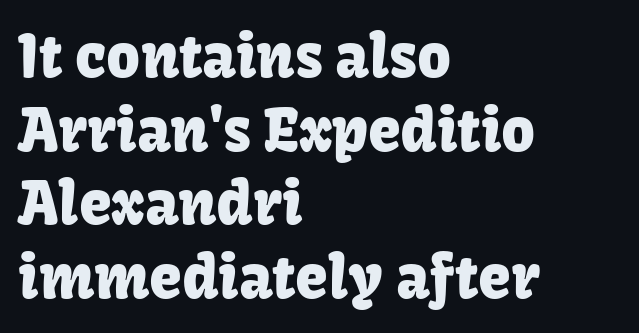
{"serif": "no", "italic": "no", "width": "normal", "stroke_contrast": "low", "x_height": "medium", "monospaced": "no", "underline": "no", "align": "left", "line_spacing": "normal", "line_spacing_ratio": 1.25, "letter_spacing": "normal", "letter_spacing_em": 0.0, "glyph_px": 59}
